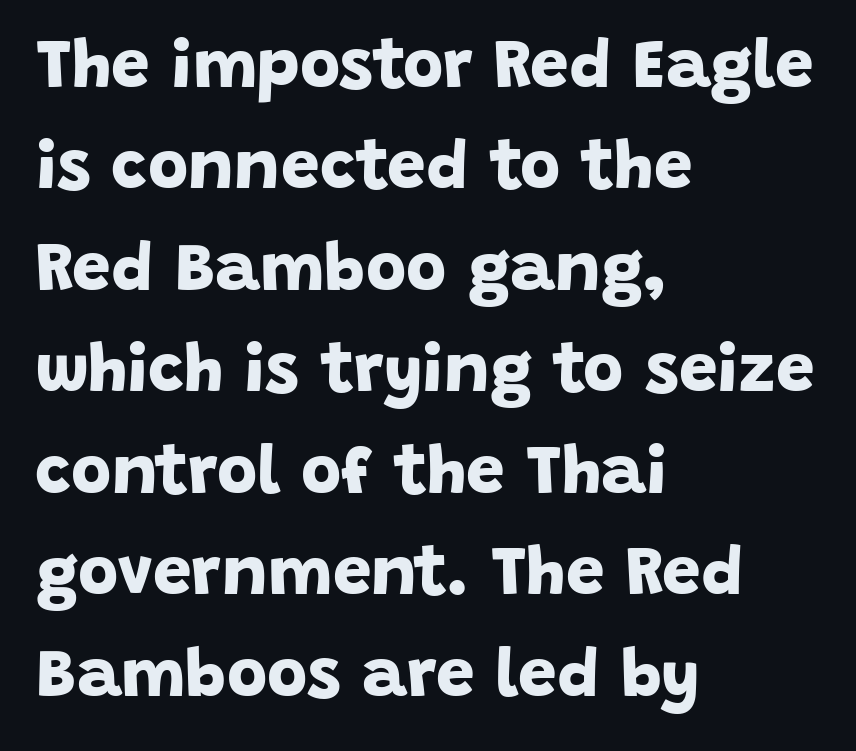
Where is the straight margin? On the left. You could not count columns in this text — the font is proportionally spaced. Here the glyphs are tracked normally, forming tight word shapes. The block of text has a typical density, with ordinary space between rows. The rendering shows plain stroke endings on the letterforms — a sans-serif design. The space beneath each line is pristine and unruled.
